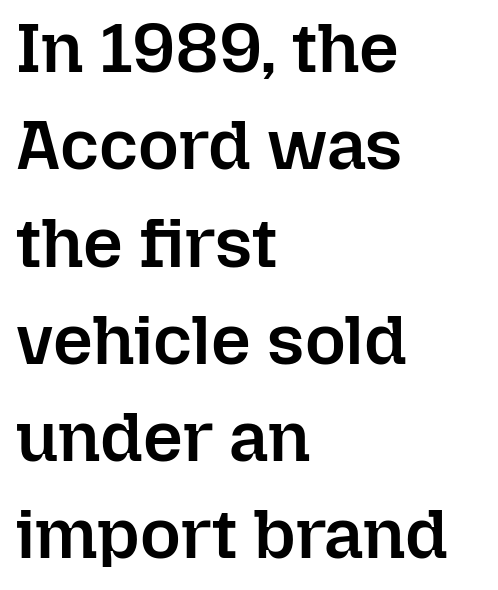
Q: Is the text bold? A: Semi-bold.
Q: Is the text italic (slanted)? A: No, it is upright.
Q: Is the text underlined? A: No.
Q: How is the paragraph aligned? A: Left-aligned.
Q: Is the spacing between letters normal or unusually wide? A: Normal.
Q: Is the spacing between lines tight, normal or loose? A: Normal.
Q: Width (condensed, normal, or wide)? A: Normal.
Q: Stroke contrast? A: Low.
Q: x-height? A: Medium.
Q: Monospaced? A: No.
